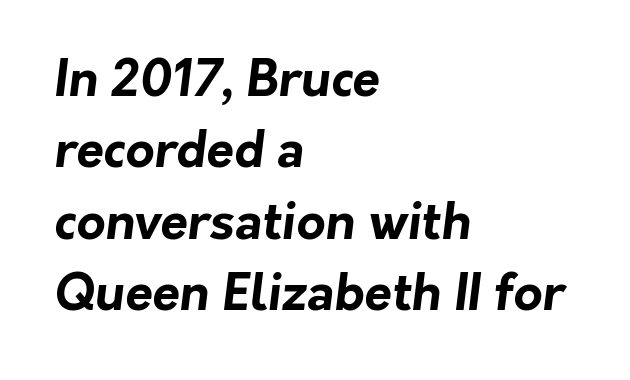
{"serif": "no", "bold": "yes", "weight": "bold", "width": "normal", "stroke_contrast": "low", "x_height": "medium", "monospaced": "no", "underline": "no", "align": "left", "line_spacing": "normal", "line_spacing_ratio": 1.43, "letter_spacing": "normal", "letter_spacing_em": 0.0, "glyph_px": 50}
